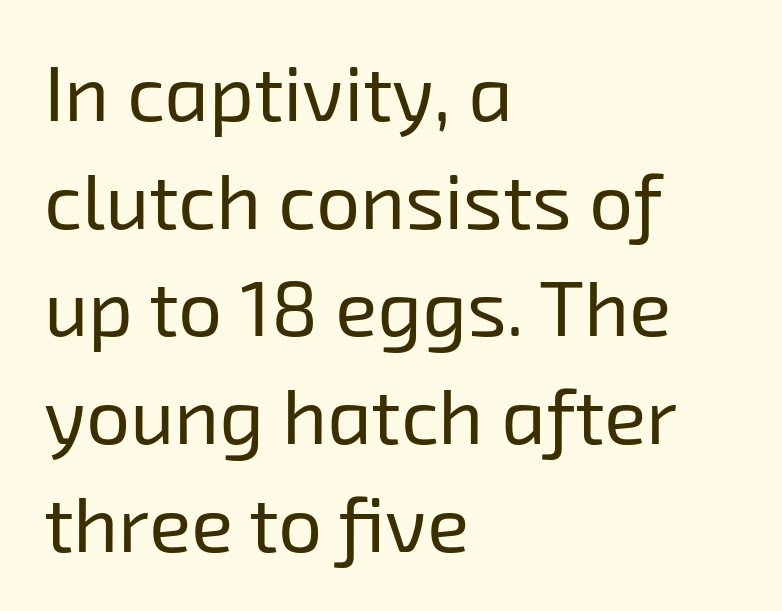
Q: Is the text bold? A: No.
Q: Is the typeface a serif or a sans-serif typeface? A: Sans-serif.
Q: Is the text underlined? A: No.
Q: How is the paragraph aligned? A: Left-aligned.
Q: Is the spacing between letters normal or unusually wide? A: Normal.
Q: Is the spacing between lines tight, normal or loose? A: Normal.
Q: Width (condensed, normal, or wide)? A: Normal.
Q: Stroke contrast? A: Low.
Q: x-height? A: Medium.
Q: Monospaced? A: No.
